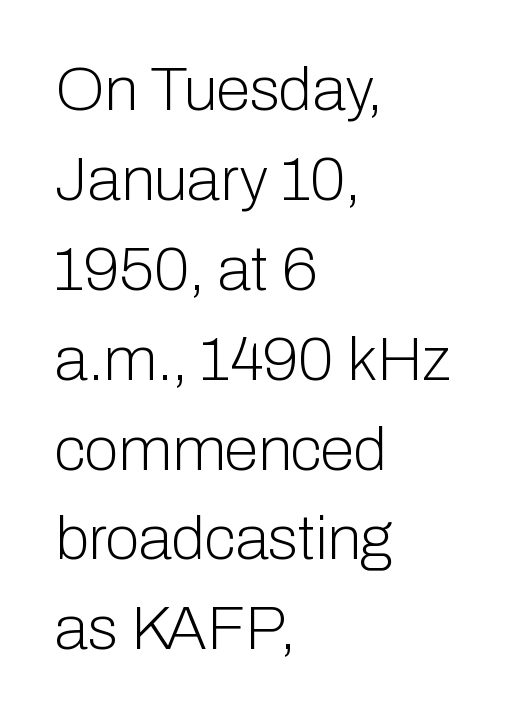
{"serif": "no", "italic": "no", "bold": "no", "weight": "light", "width": "normal", "stroke_contrast": "low", "x_height": "medium", "monospaced": "no", "underline": "no", "align": "left", "line_spacing": "normal", "line_spacing_ratio": 1.45, "letter_spacing": "normal", "letter_spacing_em": 0.0, "glyph_px": 62}
